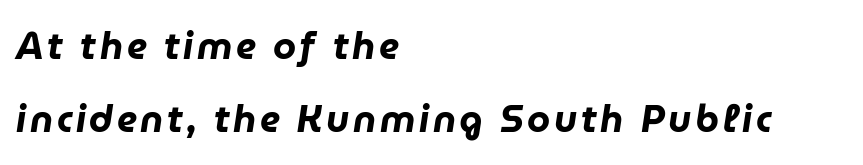
Q: Is the text bold? A: Yes.
Q: Is the text italic (slanted)? A: Yes, it leans right by about 9 degrees.
Q: Is the text underlined? A: No.
Q: How is the paragraph aligned? A: Left-aligned.
Q: Is the spacing between lines tight, normal or loose? A: Loose.
Q: Width (condensed, normal, or wide)? A: Normal.
Q: Stroke contrast? A: Low.
Q: x-height? A: Medium.
Q: Monospaced? A: No.
